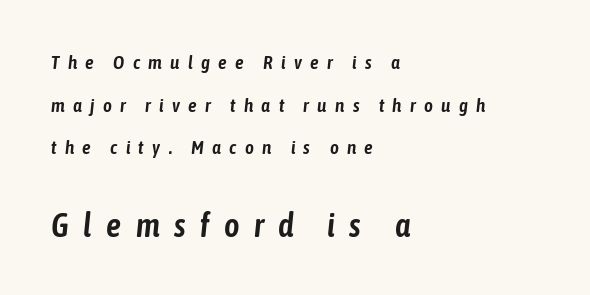
Layout note: lines flush left. Someone cranked the tracking dial way up on this one. Spacing verdict: proportional, widths tailored to each character. Which of the two is more prominent by size? The second, at the bottom. Successive baselines arrive slowly, with a big drop between each. Lines of text with bare space underneath.
